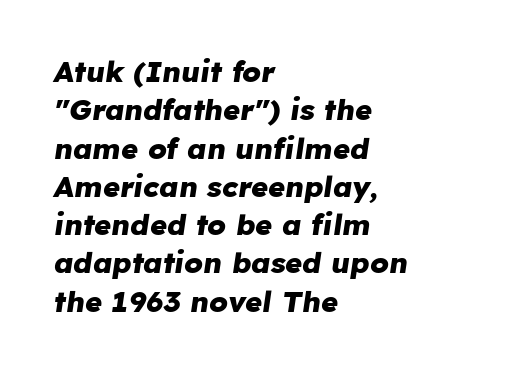
{"italic": "yes", "lean": "right", "slant_degrees": 8, "bold": "yes", "weight": "heavy", "width": "normal", "stroke_contrast": "low", "x_height": "medium", "monospaced": "no", "underline": "no", "align": "left", "line_spacing": "normal", "line_spacing_ratio": 1.32, "letter_spacing": "normal", "letter_spacing_em": 0.0, "glyph_px": 29}
